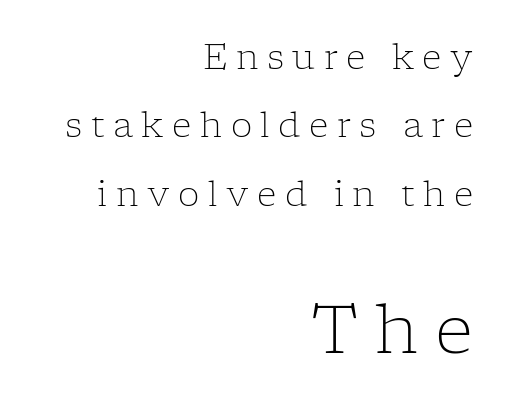
{"serif": "yes", "italic": "no", "bold": "no", "weight": "light", "width": "normal", "stroke_contrast": "low", "x_height": "medium", "monospaced": "no", "underline": "no", "align": "right", "line_spacing": "loose", "line_spacing_ratio": 2.01, "letter_spacing": "wide", "letter_spacing_em": 0.25, "larger_block": "second", "size_ratio": 1.97, "glyph_px": 67}
